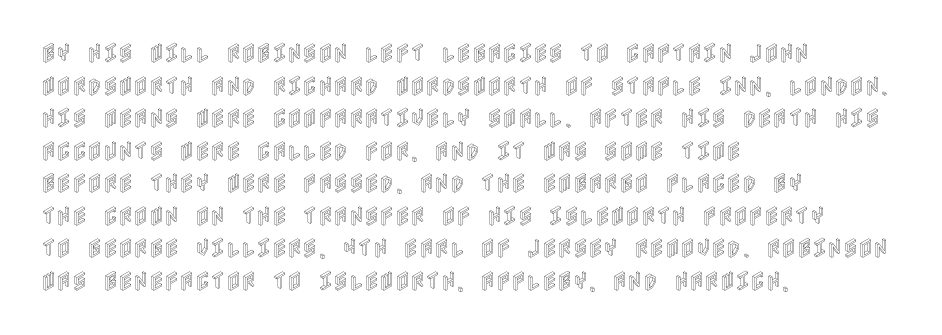
Q: Is the text italic (slanted)? A: No, it is upright.
Q: Is the text underlined? A: No.
Q: How is the paragraph aligned? A: Left-aligned.
Q: Is the spacing between letters normal or unusually wide? A: Normal.
Q: Is the spacing between lines tight, normal or loose? A: Normal.
